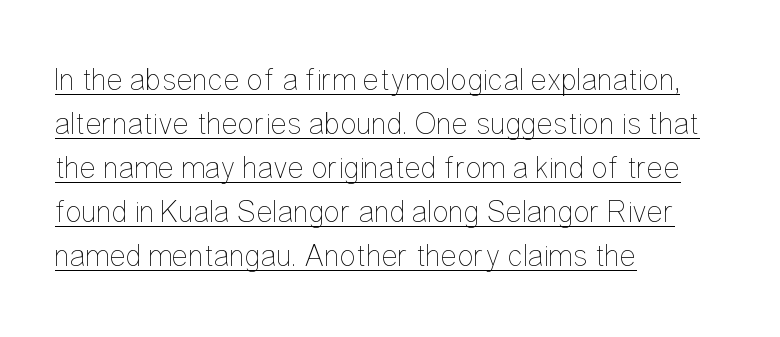
Q: Is the text bold? A: No.
Q: Is the text italic (slanted)? A: No, it is upright.
Q: Is the text underlined? A: Yes.
Q: How is the paragraph aligned? A: Left-aligned.
Q: Is the spacing between letters normal or unusually wide? A: Normal.
Q: Is the spacing between lines tight, normal or loose? A: Normal.
Q: Width (condensed, normal, or wide)? A: Condensed.
Q: Stroke contrast? A: Low.
Q: x-height? A: Medium.
Q: Monospaced? A: No.
